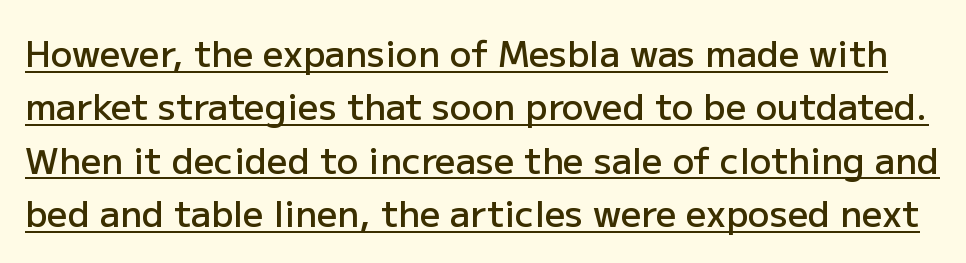
The image shows 36 px semibold sans-serif type, upright; set normal line spacing (1.48x), normal letter spacing, underlined; low stroke contrast and a medium x-height.
